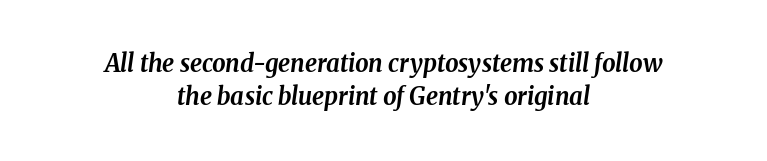
Look at the stroke-to-counter ratio: heavy, a bold. Honestly, there is no underline to notice here at all. The typography opts for an oblique posture over an upright one. These lines keep a tight, regular rhythm from letter to letter. This rendering uses center alignment, leaving both contours irregular but symmetric. These lines sit exactly where default settings would place them.
